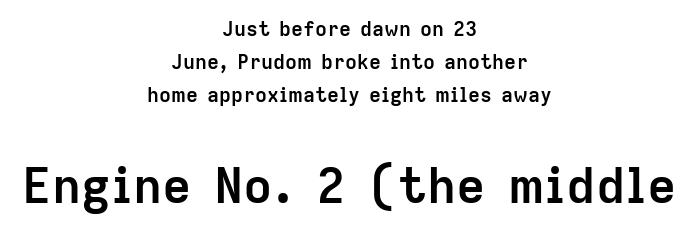
If you folded the block vertically in half, each line would mirror itself in length. These lines sit exactly where default settings would place them. Its strokes are broad and dark, the hallmark of bold type. This rendering employs a face without finishing strokes, i.e., a sans-serif.
